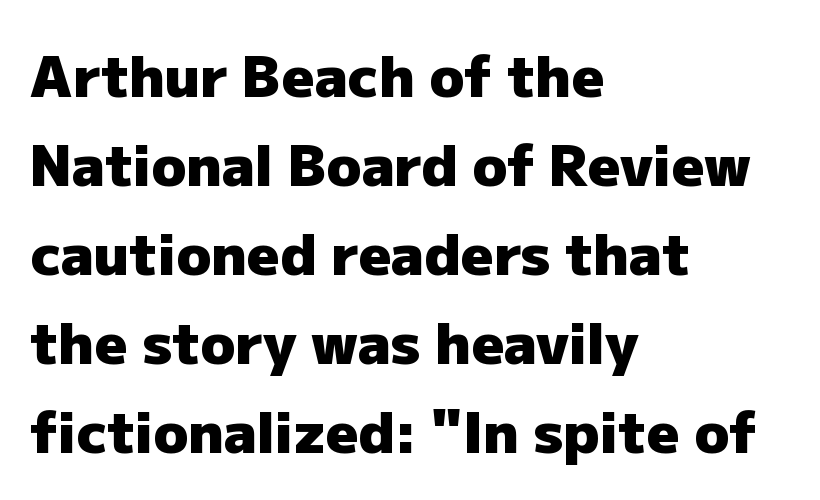
{"serif": "no", "italic": "no", "bold": "yes", "weight": "heavy", "width": "normal", "stroke_contrast": "low", "x_height": "medium", "monospaced": "no", "underline": "no", "align": "left", "line_spacing": "normal", "line_spacing_ratio": 1.56, "letter_spacing": "normal", "letter_spacing_em": 0.0, "glyph_px": 57}
